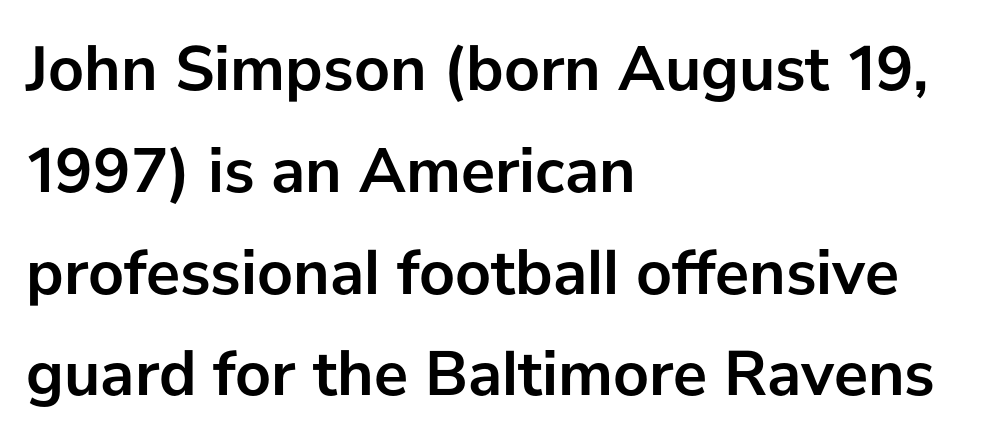
Q: Is the text bold? A: Yes.
Q: Is the text italic (slanted)? A: No, it is upright.
Q: Is the typeface a serif or a sans-serif typeface? A: Sans-serif.
Q: Is the text underlined? A: No.
Q: How is the paragraph aligned? A: Left-aligned.
Q: Is the spacing between letters normal or unusually wide? A: Normal.
Q: Is the spacing between lines tight, normal or loose? A: Normal.
Q: Width (condensed, normal, or wide)? A: Normal.
Q: Stroke contrast? A: Low.
Q: x-height? A: Medium.
Q: Monospaced? A: No.
